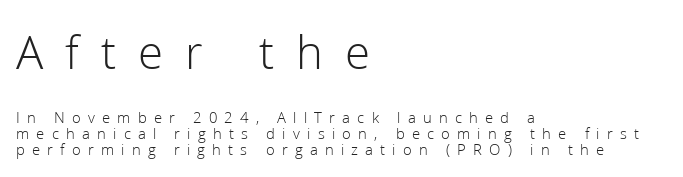
This sample has the flowing, uneven cadence of proportional lettering. The typography opts for an upright posture over an oblique one. Words appear elongated and porous because spacing is wide. Only glyphs here, with clear space below each row. A typesetter would call this leading minimal, almost set solid.
